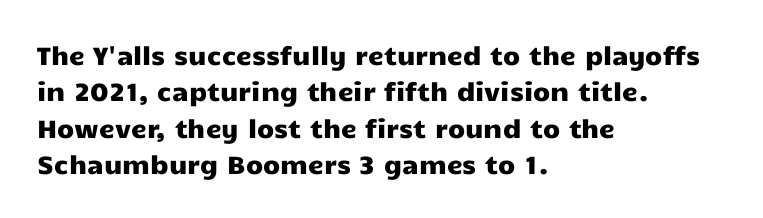
The image shows 25 px text type, upright; set left-aligned, normal line spacing (1.46x), normal letter spacing, not underlined.
